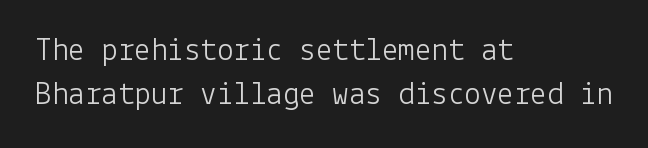
Q: Is the text bold? A: No.
Q: Is the text italic (slanted)? A: No, it is upright.
Q: Is the typeface a serif or a sans-serif typeface? A: Sans-serif.
Q: Is the text underlined? A: No.
Q: How is the paragraph aligned? A: Left-aligned.
Q: Is the spacing between letters normal or unusually wide? A: Normal.
Q: Is the spacing between lines tight, normal or loose? A: Normal.
Q: Width (condensed, normal, or wide)? A: Normal.
Q: Stroke contrast? A: Low.
Q: x-height? A: Medium.
